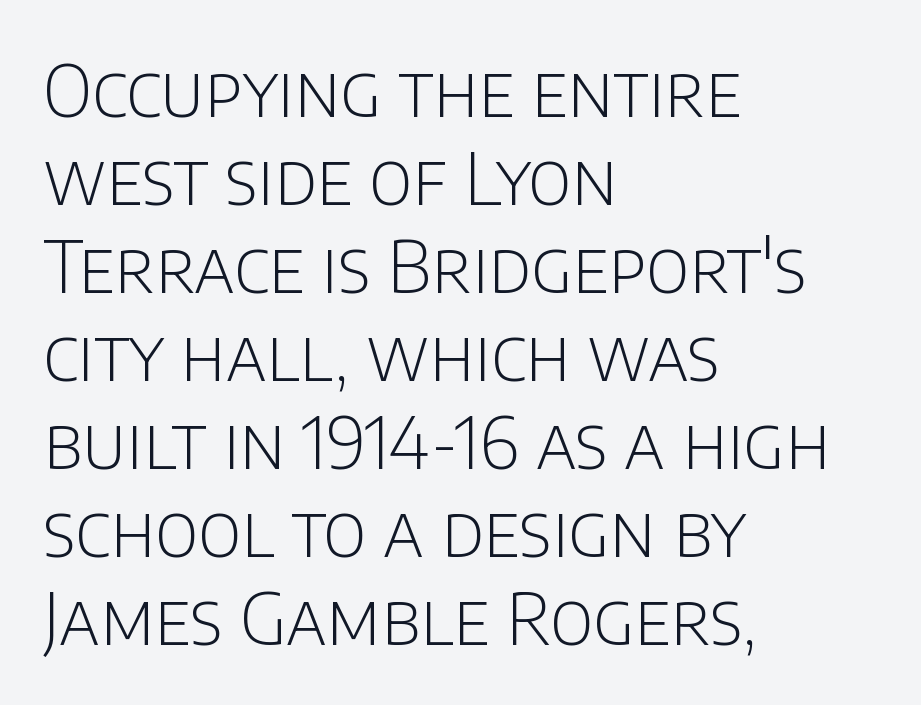
Q: Is the text bold? A: No.
Q: Is the text italic (slanted)? A: No, it is upright.
Q: Is the typeface a serif or a sans-serif typeface? A: Sans-serif.
Q: Is the text underlined? A: No.
Q: How is the paragraph aligned? A: Left-aligned.
Q: Is the spacing between letters normal or unusually wide? A: Normal.
Q: Width (condensed, normal, or wide)? A: Normal.
Q: Stroke contrast? A: Low.
Q: x-height? A: Large.
Q: Monospaced? A: No.
